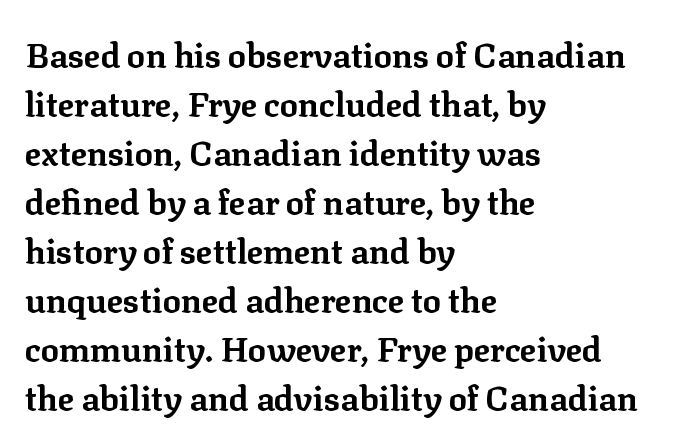
Tall strokes in this sample are plumb rather than angled. Regular leading. What kind of face is this? One with serifs. In terms of letterspacing, this is plain default setting. Do the characters align in a grid? No, the font is proportional. Horizontally, the lines are justified to the leading edge only.
